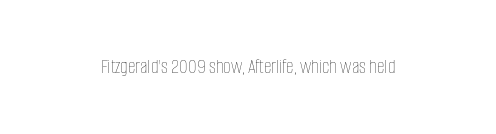
Q: Is the text bold? A: No.
Q: Is the text italic (slanted)? A: No, it is upright.
Q: Is the text underlined? A: No.
Q: Is the spacing between letters normal or unusually wide? A: Normal.
